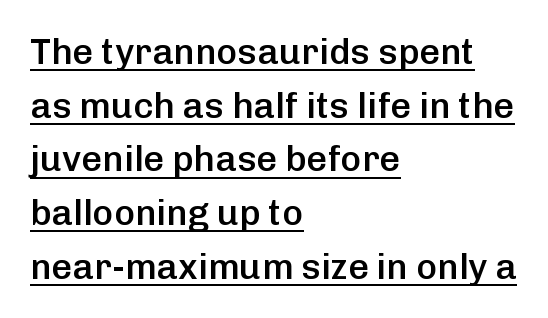
{"serif": "no", "italic": "no", "bold": "semi", "weight": "semibold", "width": "normal", "stroke_contrast": "low", "x_height": "medium", "monospaced": "no", "underline": "yes", "align": "left", "line_spacing": "normal", "line_spacing_ratio": 1.49, "letter_spacing": "normal", "letter_spacing_em": 0.0, "glyph_px": 36}
